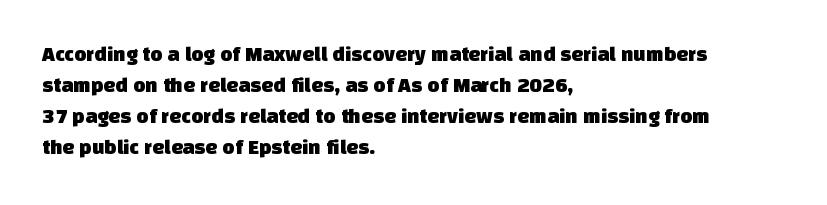
The image shows 21 px text type; set left-aligned, normal line spacing (1.48x), normal letter spacing, not underlined.
